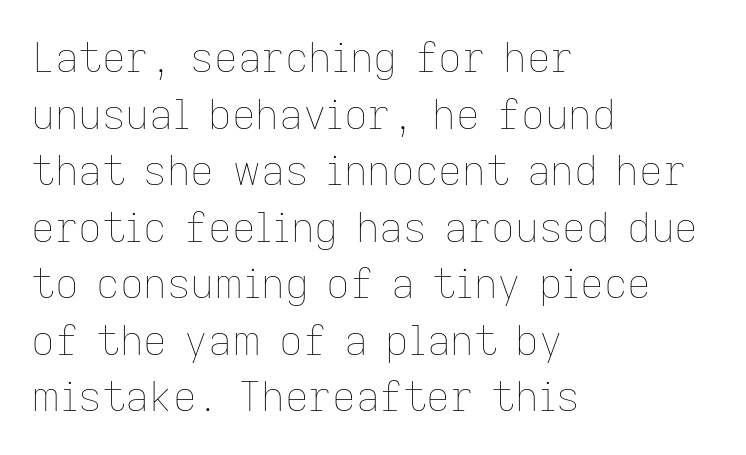
Q: Is the text bold? A: No.
Q: Is the text italic (slanted)? A: No, it is upright.
Q: Is the text underlined? A: No.
Q: How is the paragraph aligned? A: Left-aligned.
Q: Is the spacing between letters normal or unusually wide? A: Normal.
Q: Is the spacing between lines tight, normal or loose? A: Normal.
Q: Width (condensed, normal, or wide)? A: Normal.
Q: Stroke contrast? A: Low.
Q: x-height? A: Medium.
Q: Monospaced? A: No.
